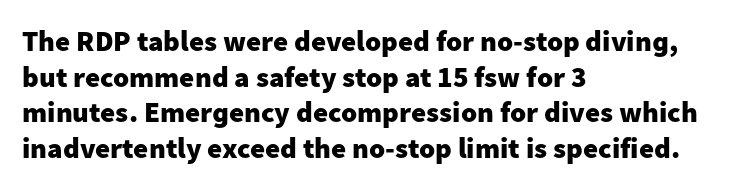
The image shows 29 px heavy sans-serif type, upright; set left-aligned, line spacing 1.23x, normal letter spacing, not underlined; low stroke contrast and a medium x-height.
